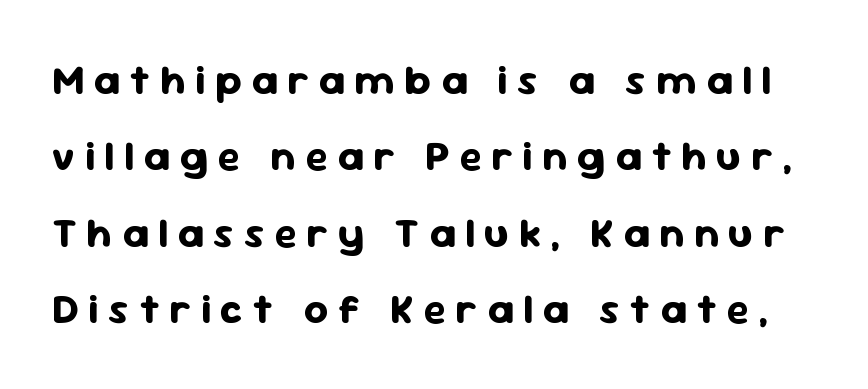
{"serif": "no", "italic": "no", "bold": "yes", "weight": "bold", "width": "normal", "stroke_contrast": "low", "x_height": "medium", "monospaced": "no", "underline": "no", "line_spacing_ratio": 1.82, "letter_spacing": "wide", "letter_spacing_em": 0.23, "glyph_px": 42}
